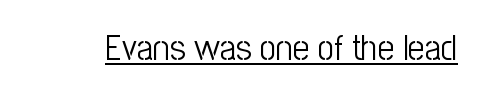
{"serif": "no", "italic": "no", "bold": "no", "weight": "light", "width": "condensed", "stroke_contrast": "low", "x_height": "medium", "monospaced": "no", "underline": "yes", "letter_spacing": "normal", "letter_spacing_em": 0.0, "glyph_px": 36}
